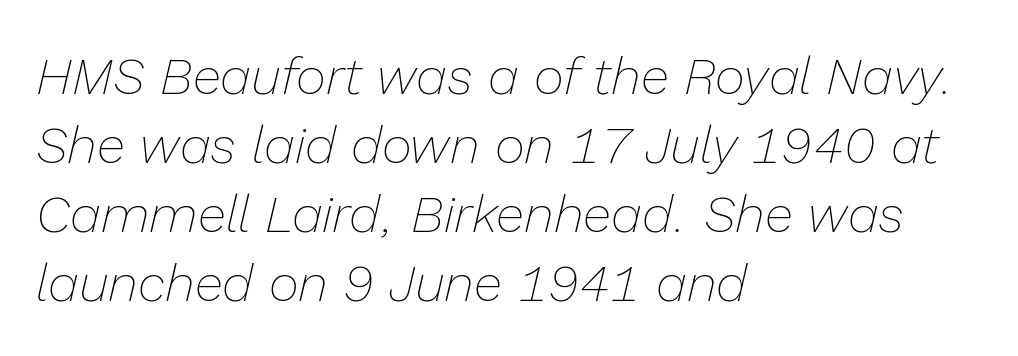
{"italic": "yes", "lean": "right", "slant_degrees": 13, "bold": "no", "weight": "thin", "width": "normal", "stroke_contrast": "low", "x_height": "medium", "monospaced": "no", "underline": "no", "align": "left", "line_spacing": "normal", "line_spacing_ratio": 1.33, "letter_spacing": "normal", "letter_spacing_em": 0.0, "glyph_px": 52}
